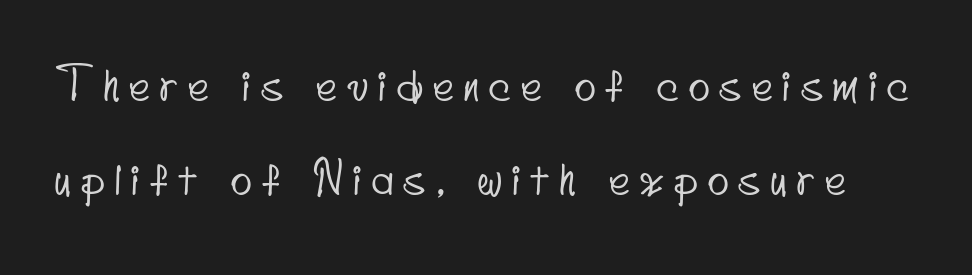
The passage shown stacks its lines with a broad gap. A sans-serif font was chosen for this passage. Loose tracking; the words dissolve into strings of separated letters. Underlining? Definitely not there.
